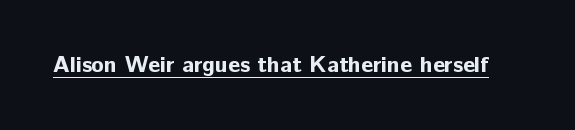
Q: Is the text bold? A: Yes.
Q: Is the text italic (slanted)? A: No, it is upright.
Q: Is the text underlined? A: Yes.
Q: Is the spacing between letters normal or unusually wide? A: Normal.
